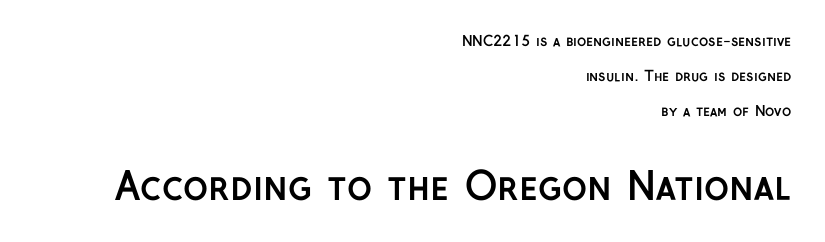
Stroke terminals: plain, sans-serif. This sample trades compactness for vertical openness between lines. Posture: straight, roman, zero tilt. Compared with typical body copy, the letter spacing here is the same. Larger block? The one below; the one above is distinctly smaller.
